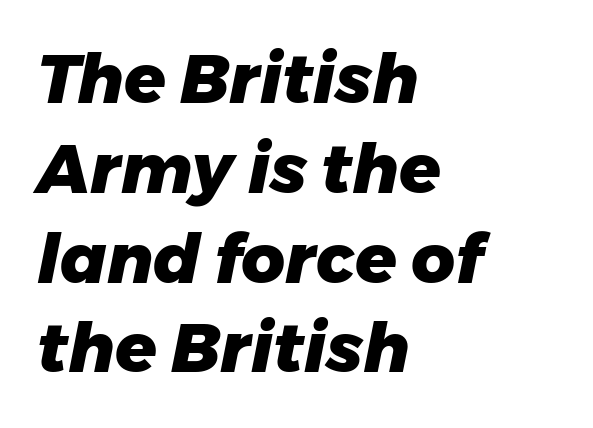
The image shows 68 px heavy type, italic (leaning right); set left-aligned, normal line spacing (1.32x), normal letter spacing, not underlined; low stroke contrast and a medium x-height.
